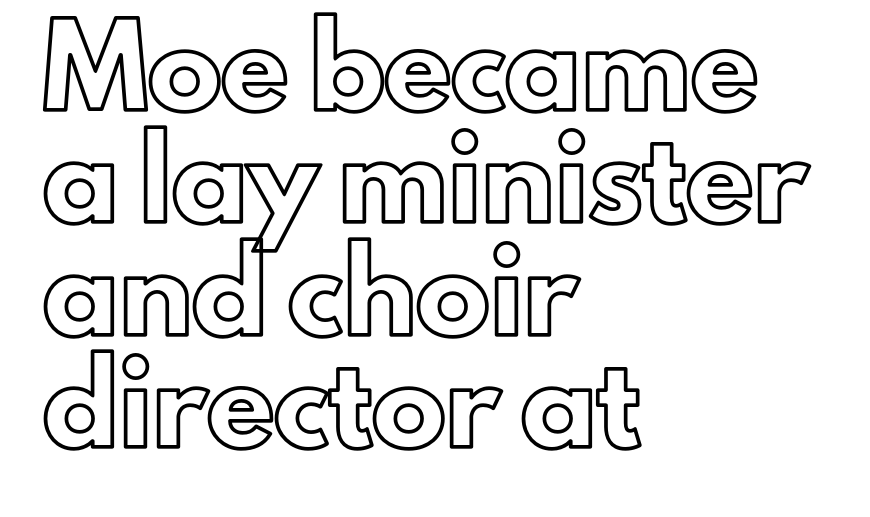
Baseline-to-baseline distance is the conventional proportion of letter height. Check the space under the baseline: it is left empty. The line texture is even and compact thanks to regular tracking. This rendering uses left alignment, leaving the right contour irregular.
